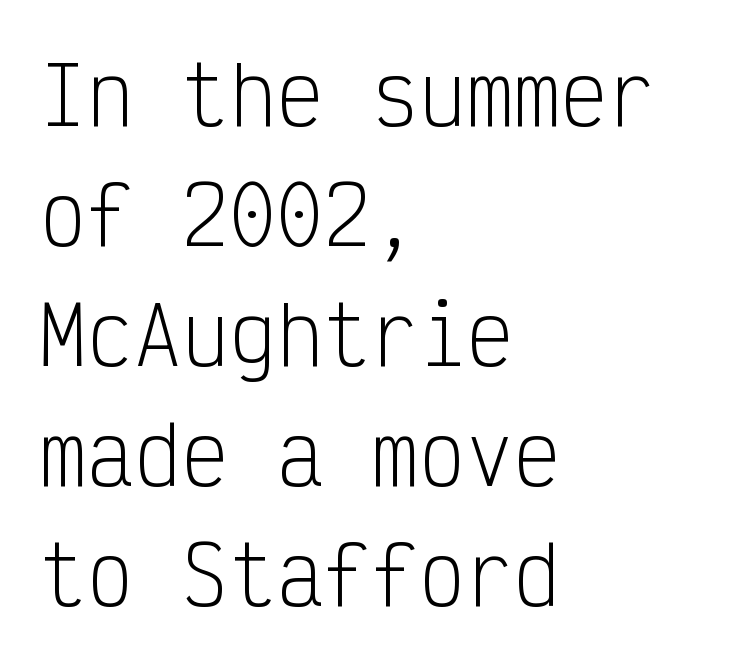
Q: Is the text bold? A: No.
Q: Is the text italic (slanted)? A: No, it is upright.
Q: Is the typeface a serif or a sans-serif typeface? A: Sans-serif.
Q: Is the text underlined? A: No.
Q: How is the paragraph aligned? A: Left-aligned.
Q: Is the spacing between letters normal or unusually wide? A: Normal.
Q: Is the spacing between lines tight, normal or loose? A: Normal.
Q: Width (condensed, normal, or wide)? A: Condensed.
Q: Stroke contrast? A: Low.
Q: x-height? A: Medium.
Q: Monospaced? A: Yes.
